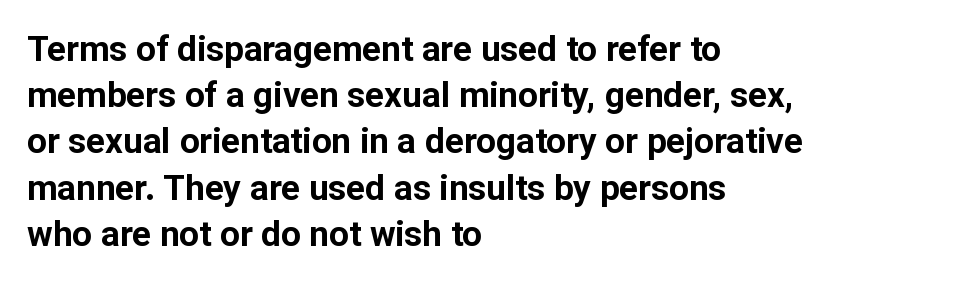
In CSS terms this would be text-align: left. The face used here is proportionally spaced, like ordinary book or web type. Nobody touched the tracking dial on this one. Summary of vertical rhythm: regular, with standard interline spacing. The font family rendered here belongs to the sans-serif group. What weight is shown? A full bold with thick strokes.
